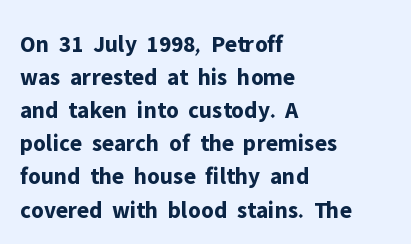
These lines keep a tight, regular rhythm from letter to letter. Heavy-handed strokes throughout: this text is bold. A normal amount of white space separates one row of letters from the next. The font's upright variant was chosen for this text. The string is rendered with underlining switched off. Which margin do the lines hug? The left one — the right edge is uneven.
